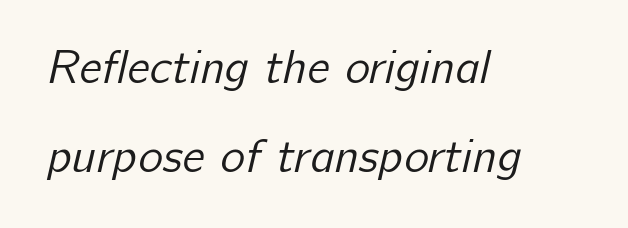
Honestly, the rows look like they've been pulled way apart. Which margin do the lines hug? The left one — the right edge is uneven. Each word holds together tightly as a unit, with standard inter-letter gaps. Descenders hang freely into open space.
